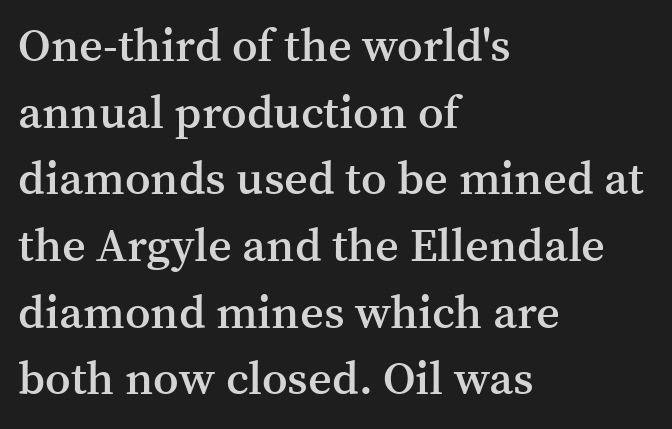
{"serif": "yes", "italic": "no", "bold": "semi", "weight": "semibold", "width": "normal", "stroke_contrast": "medium", "x_height": "medium", "monospaced": "no", "underline": "no", "align": "left", "line_spacing": "normal", "line_spacing_ratio": 1.45, "letter_spacing": "normal", "letter_spacing_em": 0.0, "glyph_px": 46}
